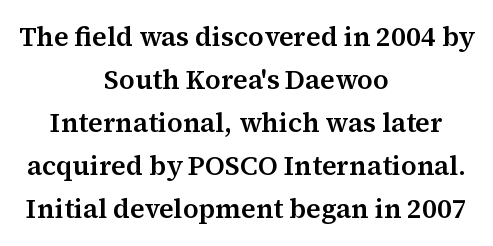
Q: Is the text italic (slanted)? A: No, it is upright.
Q: Is the text underlined? A: No.
Q: How is the paragraph aligned? A: Centered.
Q: Is the spacing between letters normal or unusually wide? A: Normal.
Q: Is the spacing between lines tight, normal or loose? A: Normal.
